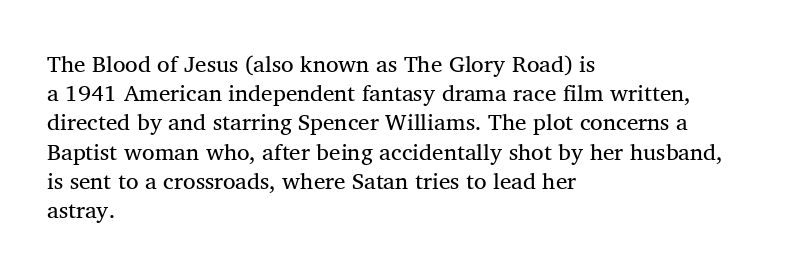
Q: Is the text bold? A: No.
Q: Is the text underlined? A: No.
Q: How is the paragraph aligned? A: Left-aligned.
Q: Is the spacing between letters normal or unusually wide? A: Normal.
Q: Is the spacing between lines tight, normal or loose? A: Normal.
